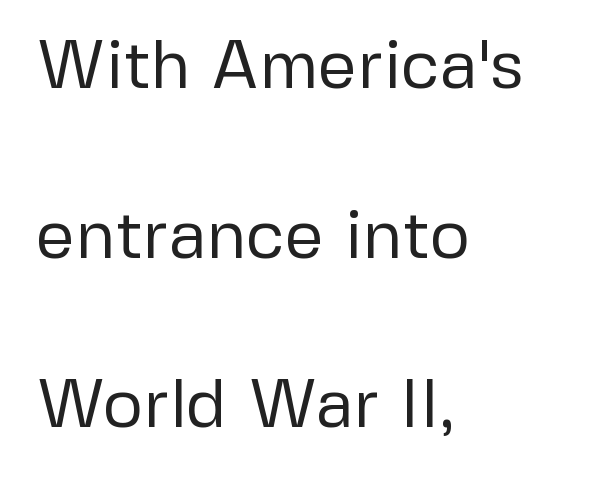
Q: Is the text bold? A: No.
Q: Is the text italic (slanted)? A: No, it is upright.
Q: Is the typeface a serif or a sans-serif typeface? A: Sans-serif.
Q: Is the text underlined? A: No.
Q: How is the paragraph aligned? A: Left-aligned.
Q: Is the spacing between letters normal or unusually wide? A: Normal.
Q: Is the spacing between lines tight, normal or loose? A: Loose.
Q: Width (condensed, normal, or wide)? A: Normal.
Q: Stroke contrast? A: Low.
Q: x-height? A: Medium.
Q: Monospaced? A: No.
